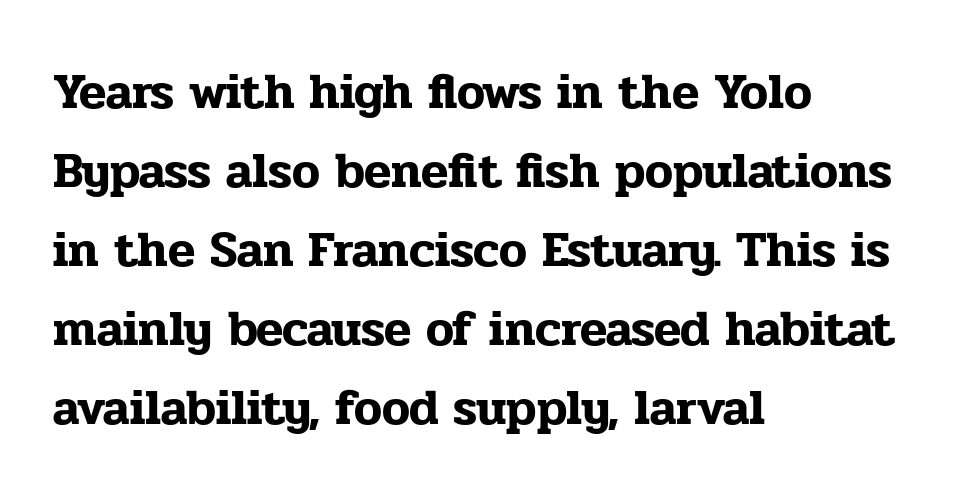
Q: Is the text italic (slanted)? A: No, it is upright.
Q: Is the typeface a serif or a sans-serif typeface? A: Serif.
Q: Is the text underlined? A: No.
Q: How is the paragraph aligned? A: Left-aligned.
Q: Is the spacing between letters normal or unusually wide? A: Normal.
Q: Is the spacing between lines tight, normal or loose? A: Normal.
Q: Width (condensed, normal, or wide)? A: Normal.
Q: Stroke contrast? A: Low.
Q: x-height? A: Medium.
Q: Monospaced? A: No.
